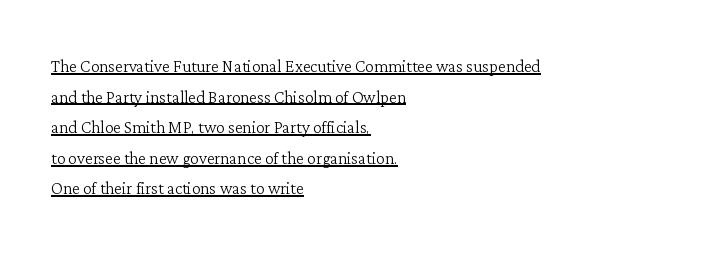
The font is comparable to plain body text, perhaps lighter. A baseline rule has been typeset under these characters. A classic flush-left, rag-right setting is used for this passage. A normal amount of white space separates one row of letters from the next. Students, note that the glyphs here touch the page at normal intervals. Italic: no, the glyphs are upright roman.
